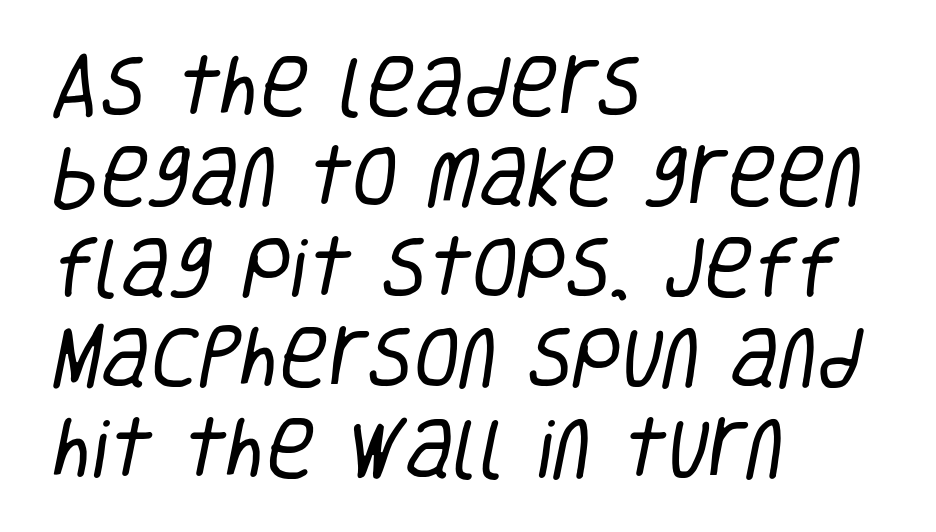
Q: Is the text bold? A: No.
Q: Is the typeface a serif or a sans-serif typeface? A: Sans-serif.
Q: Is the text underlined? A: No.
Q: How is the paragraph aligned? A: Left-aligned.
Q: Is the spacing between letters normal or unusually wide? A: Normal.
Q: Is the spacing between lines tight, normal or loose? A: Normal.
Q: Width (condensed, normal, or wide)? A: Condensed.
Q: Stroke contrast? A: Low.
Q: x-height? A: Large.
Q: Monospaced? A: No.
